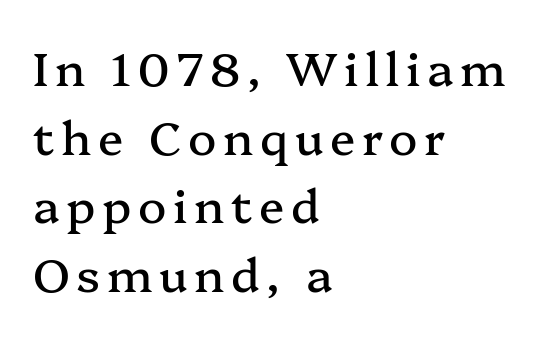
Q: Is the text italic (slanted)? A: No, it is upright.
Q: Is the typeface a serif or a sans-serif typeface? A: Serif.
Q: Is the text underlined? A: No.
Q: How is the paragraph aligned? A: Left-aligned.
Q: Is the spacing between lines tight, normal or loose? A: Normal.
Q: Width (condensed, normal, or wide)? A: Normal.
Q: Stroke contrast? A: Medium.
Q: x-height? A: Medium.
Q: Monospaced? A: No.
